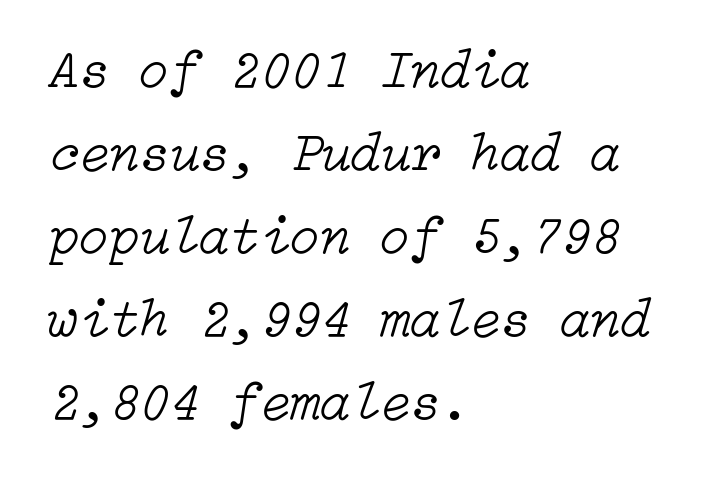
The image shows 55 px light type, italic (leaning right); set left-aligned, normal line spacing (1.51x), normal letter spacing, not underlined; low stroke contrast and a medium x-height.
